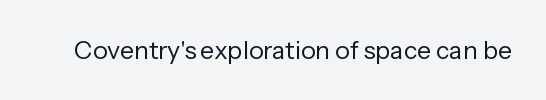
The image shows 25 px text type, upright; set normal letter spacing, not underlined.
